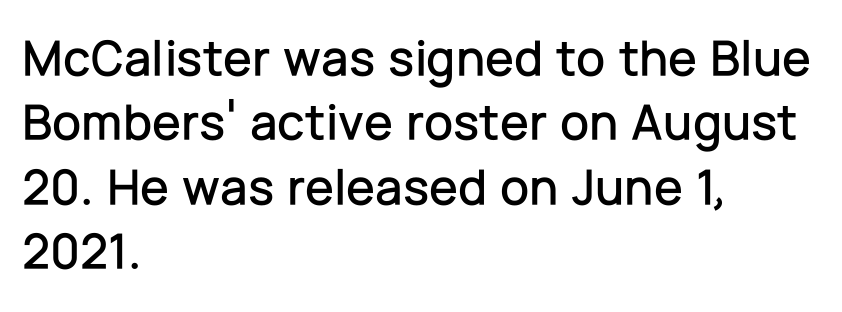
{"serif": "no", "italic": "no", "width": "normal", "stroke_contrast": "low", "x_height": "medium", "monospaced": "no", "underline": "no", "align": "left", "line_spacing_ratio": 1.24, "letter_spacing": "normal", "letter_spacing_em": 0.0, "glyph_px": 52}
